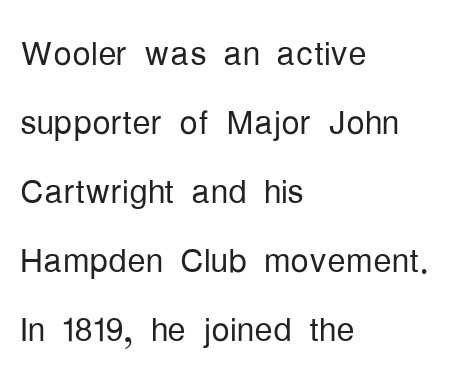
The image shows 46 px light, condensed sans-serif type, upright; set left-aligned, normal line spacing (1.5x), normal letter spacing, not underlined; low stroke contrast and a medium x-height.
